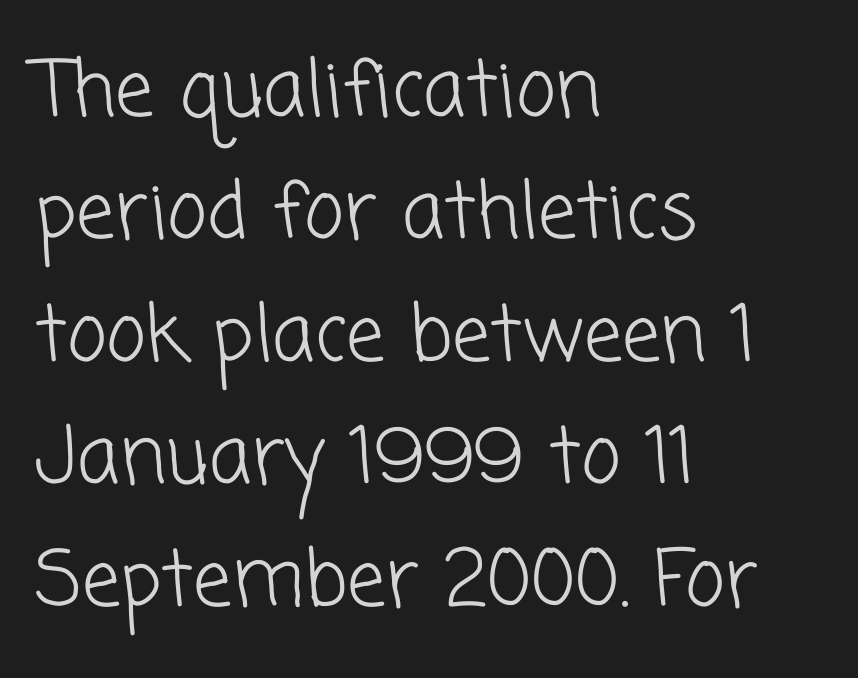
What kind of face is this? One without serifs — a sans. Character widths vary here, with narrow letters taking less room than wide ones. The horizontal fit of the characters is conventional and even. A clean baseline with only descenders dipping below it. Where is the straight margin? On the left. Weight: not bold — regular or lighter.
